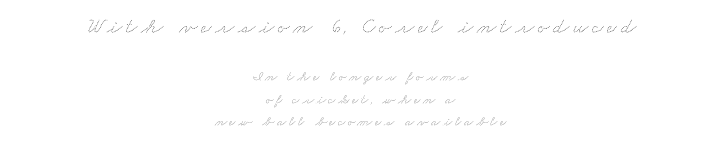
Plain, unruled lines of type. Is the type heavy? It reads as light-to-regular instead. Centered paragraph, ragged on both sides. Compared with typical paragraphs, the rows here are spaced about the same.
